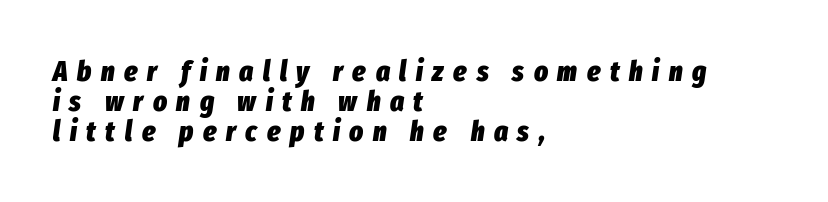
{"italic": "yes", "lean": "right", "slant_degrees": 8, "bold": "yes", "weight": "heavy", "width": "condensed", "stroke_contrast": "low", "x_height": "medium", "monospaced": "no", "underline": "no", "align": "left", "line_spacing": "tight", "line_spacing_ratio": 1.03, "letter_spacing": "wide", "letter_spacing_em": 0.33, "glyph_px": 29}
